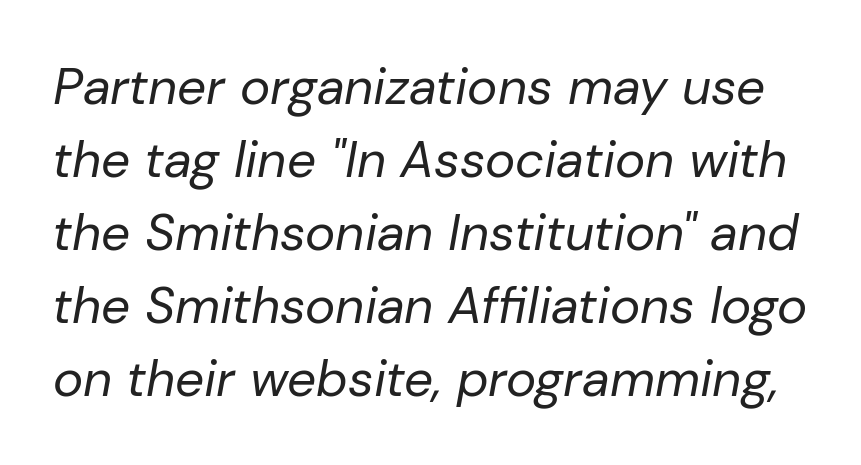
The image shows 51 px regular-weight type, italic (leaning right); set normal line spacing (1.43x), normal letter spacing, not underlined; low stroke contrast and a medium x-height.
